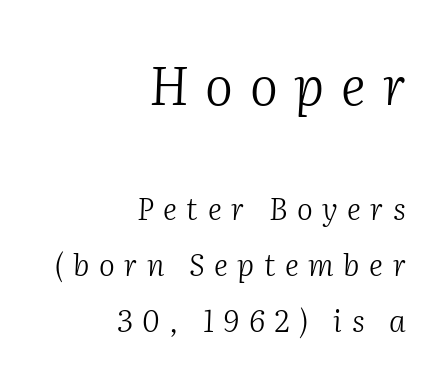
Q: Is the text bold? A: No.
Q: Is the text italic (slanted)? A: Yes, it leans right by about 2 degrees.
Q: Is the typeface a serif or a sans-serif typeface? A: Serif.
Q: Is the text underlined? A: No.
Q: How is the paragraph aligned? A: Right-aligned.
Q: Is the spacing between letters normal or unusually wide? A: Unusually wide.
Q: Which block of text is set in a larger size, the first (top) or the second (bottom)? A: The first (top) one.
Q: Width (condensed, normal, or wide)? A: Normal.
Q: Stroke contrast? A: Medium.
Q: x-height? A: Medium.
Q: Monospaced? A: No.
